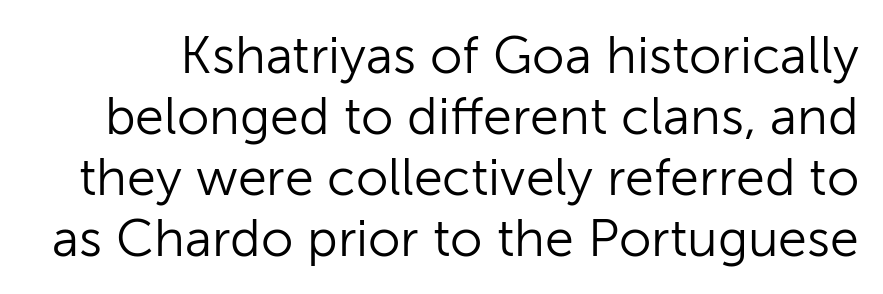
Unlike a traditional serif, this face leaves its strokes unadorned. The gaps between neighbouring characters are ordinary and unremarkable. The string is rendered with underlining switched off. Stroke thickness stays within the range of a standard reading face or lighter. The font's upright variant was chosen for this text. Do the characters align in a grid? No, the font is proportional.
